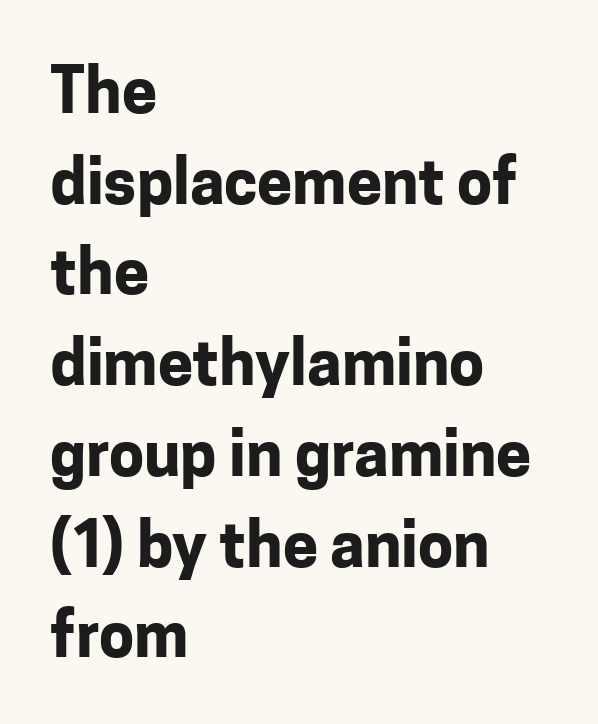
The rendering uses a bold face; every stroke is thick and dark. It's the straight-up-and-down kind of type. The gaps between neighbouring characters are ordinary and unremarkable. Descender tails drop into unmarked territory.
